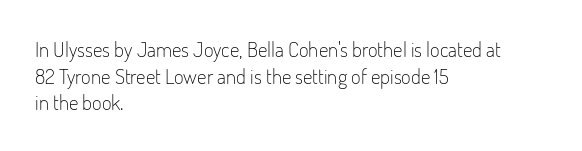
{"italic": "no", "bold": "no", "underline": "no", "align": "left", "line_spacing": "normal", "line_spacing_ratio": 1.27, "letter_spacing": "normal", "letter_spacing_em": 0.0, "glyph_px": 21}
